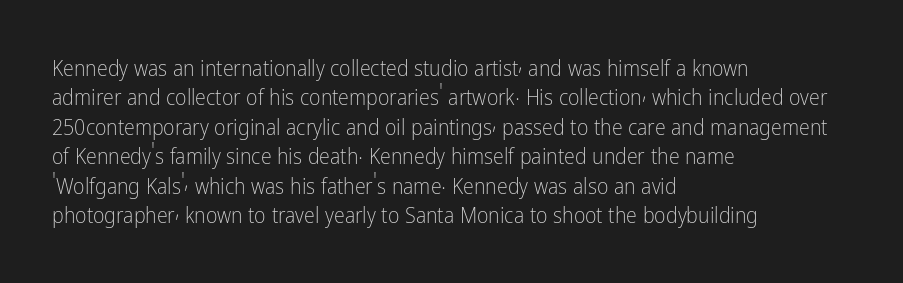
Bare-footed words on every line. Every stem runs plumb, perpendicular to the baseline. The typesetting does not lean heavy: it is not bold. Tracking value appears to be zero — textbook default spacing. The vertical gap from one line to the next is medium.
